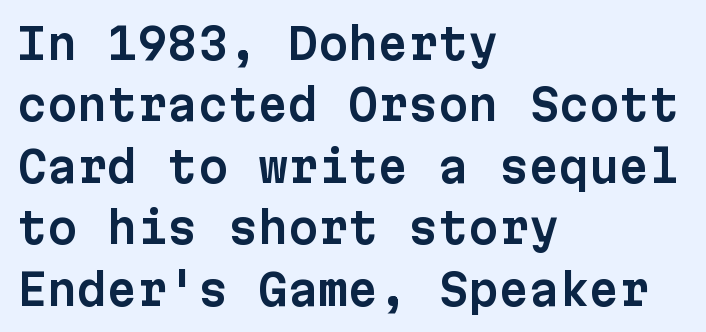
Q: Is the text italic (slanted)? A: No, it is upright.
Q: Is the typeface a serif or a sans-serif typeface? A: Sans-serif.
Q: Is the text underlined? A: No.
Q: How is the paragraph aligned? A: Left-aligned.
Q: Is the spacing between letters normal or unusually wide? A: Normal.
Q: Is the spacing between lines tight, normal or loose? A: Normal.
Q: Width (condensed, normal, or wide)? A: Normal.
Q: Stroke contrast? A: Low.
Q: x-height? A: Medium.
Q: Monospaced? A: Yes.
